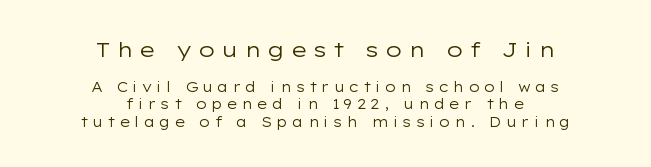
Q: Is the text bold? A: No.
Q: Is the text italic (slanted)? A: No, it is upright.
Q: Is the text underlined? A: No.
Q: How is the paragraph aligned? A: Centered.
Q: Is the spacing between letters normal or unusually wide? A: Unusually wide.
Q: Which block of text is set in a larger size, the first (top) or the second (bottom)? A: The first (top) one.
